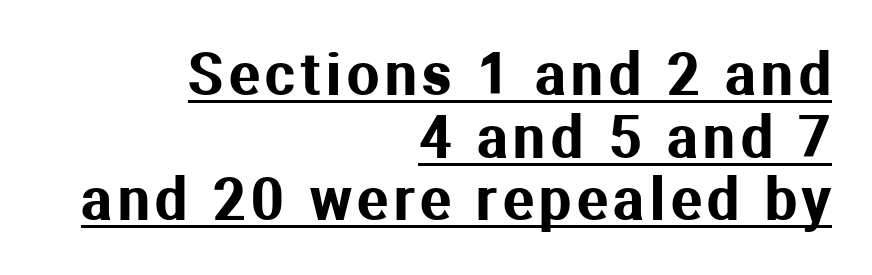
The image shows 57 px sans-serif type, upright; set right-aligned, tight line spacing (1.1x), underlined; medium stroke contrast and a medium x-height.
